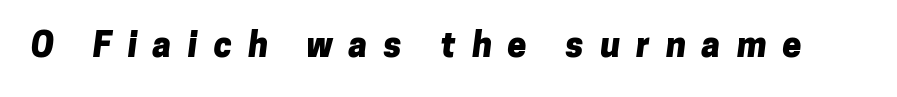
Q: Is the text bold? A: Yes.
Q: Is the typeface a serif or a sans-serif typeface? A: Sans-serif.
Q: Is the text underlined? A: No.
Q: Is the spacing between letters normal or unusually wide? A: Unusually wide.
Q: Width (condensed, normal, or wide)? A: Normal.
Q: Stroke contrast? A: Low.
Q: x-height? A: Medium.
Q: Monospaced? A: No.
